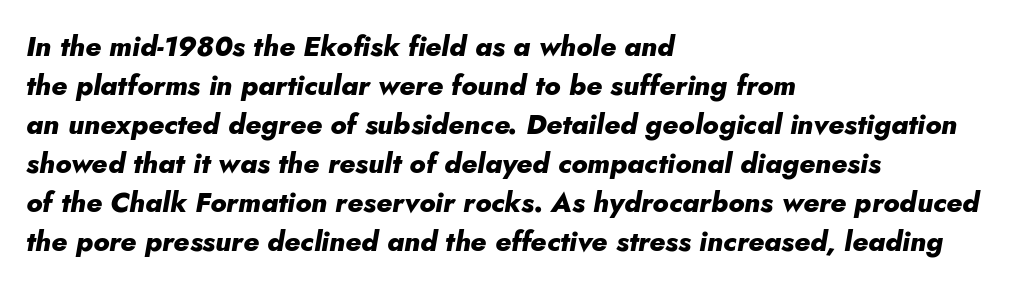
Compared with an ordinary text face, these strokes are far heavier — a full bold. Students, note that the glyphs here touch the page at normal intervals. No word sits above an underline. Evenly set lines give the paragraph a standard silhouette.
